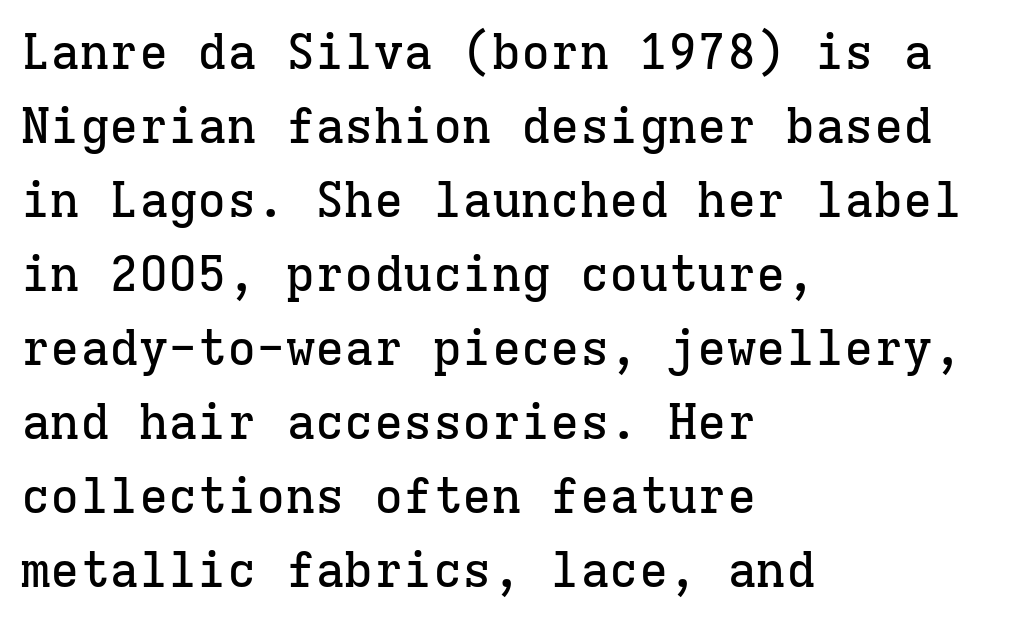
Q: Is the text italic (slanted)? A: No, it is upright.
Q: Is the typeface a serif or a sans-serif typeface? A: Serif.
Q: Is the text underlined? A: No.
Q: How is the paragraph aligned? A: Left-aligned.
Q: Is the spacing between letters normal or unusually wide? A: Normal.
Q: Is the spacing between lines tight, normal or loose? A: Normal.
Q: Width (condensed, normal, or wide)? A: Normal.
Q: Stroke contrast? A: Low.
Q: x-height? A: Medium.
Q: Monospaced? A: Yes.
